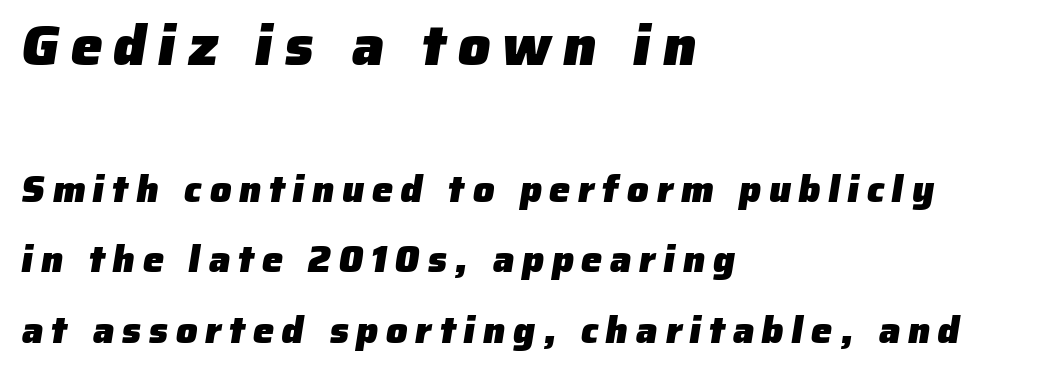
{"serif": "no", "bold": "yes", "weight": "heavy", "width": "normal", "stroke_contrast": "low", "x_height": "medium", "monospaced": "no", "underline": "no", "align": "left", "line_spacing_ratio": 1.85, "letter_spacing": "wide", "letter_spacing_em": 0.2, "larger_block": "first", "size_ratio": 1.5, "glyph_px": 57}
